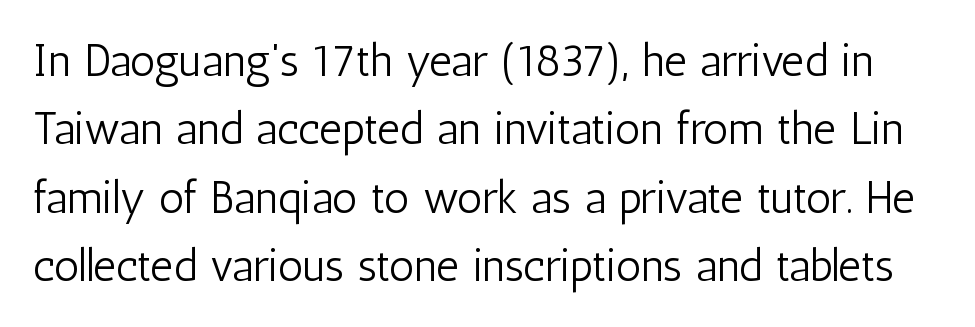
The image shows 45 px light, condensed sans-serif type, upright; set normal line spacing (1.52x), normal letter spacing, not underlined; low stroke contrast and a medium x-height.
